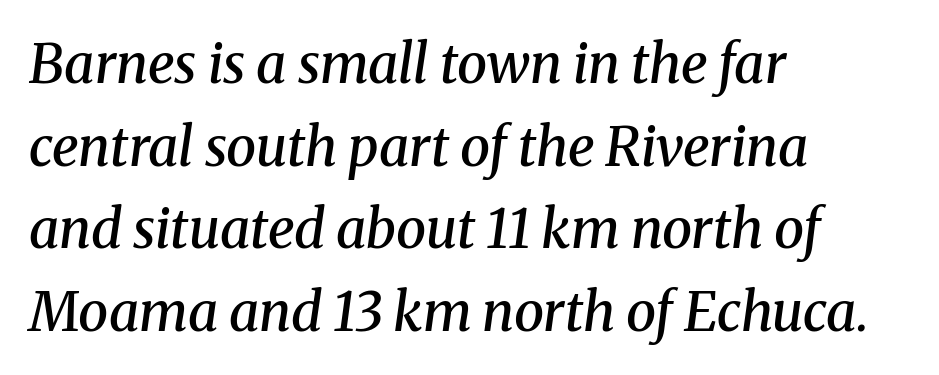
Font category for this specimen: serif. Italic? Definitely — the glyphs are oblique. What stands out about the letter spacing? Nothing — it is the standard amount. Typesetter's note: demi weight, one step under bold.
